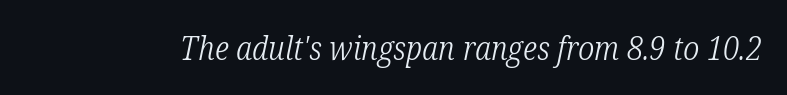
{"serif": "yes", "italic": "yes", "lean": "right", "slant_degrees": 12, "bold": "no", "weight": "light", "width": "condensed", "stroke_contrast": "low", "x_height": "medium", "monospaced": "no", "underline": "no", "letter_spacing": "normal", "letter_spacing_em": 0.0, "glyph_px": 32}
